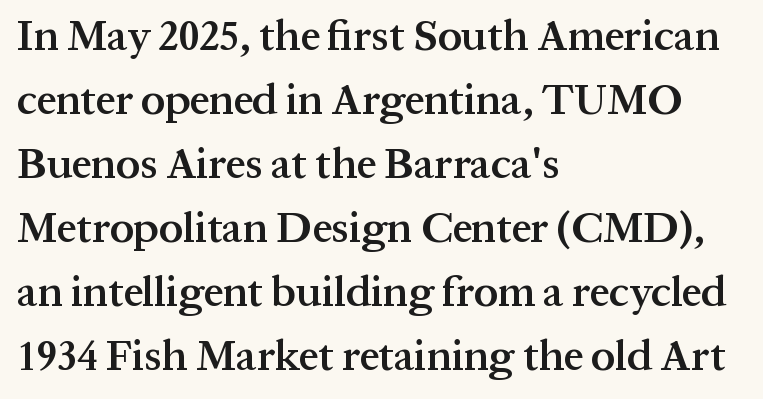
Q: Is the text bold? A: Semi-bold.
Q: Is the text italic (slanted)? A: No, it is upright.
Q: Is the typeface a serif or a sans-serif typeface? A: Serif.
Q: Is the text underlined? A: No.
Q: How is the paragraph aligned? A: Left-aligned.
Q: Is the spacing between letters normal or unusually wide? A: Normal.
Q: Is the spacing between lines tight, normal or loose? A: Normal.
Q: Width (condensed, normal, or wide)? A: Normal.
Q: Stroke contrast? A: Medium.
Q: x-height? A: Medium.
Q: Monospaced? A: No.
